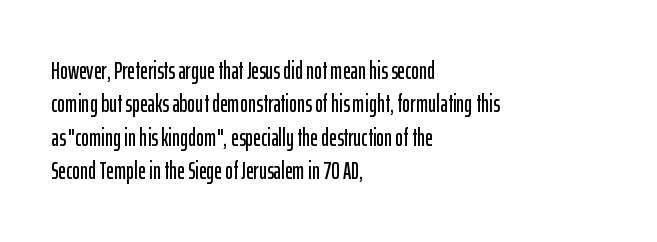
{"italic": "no", "underline": "no", "align": "left", "line_spacing": "normal", "line_spacing_ratio": 1.39, "letter_spacing": "normal", "letter_spacing_em": 0.0, "glyph_px": 24}
